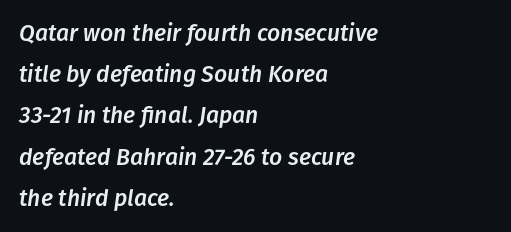
{"italic": "yes", "lean": "right", "slant_degrees": 8, "underline": "no", "align": "left", "line_spacing_ratio": 1.79, "letter_spacing": "normal", "letter_spacing_em": 0.0, "glyph_px": 23}
